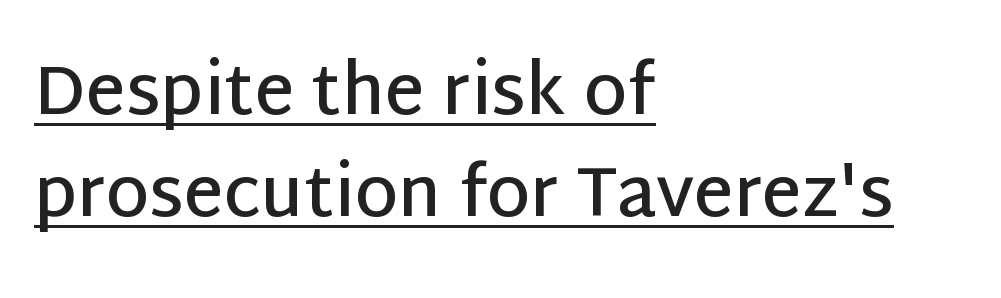
These lines are rendered in a variable-pitch font. The passage shown is underscored from start to finish. Vertically, the passage feels balanced, rows spaced as you'd expect. Honestly, the letter spacing is just normal — you wouldn't notice it.
